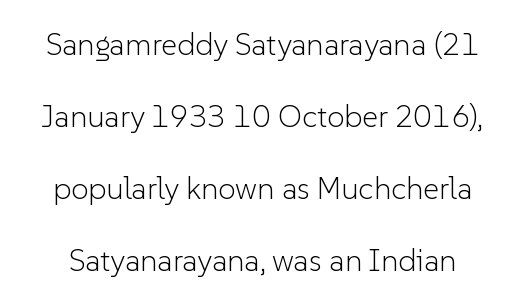
The image shows 31 px light sans-serif type, upright; set loose line spacing (2.32x), normal letter spacing, not underlined; low stroke contrast and a medium x-height.
